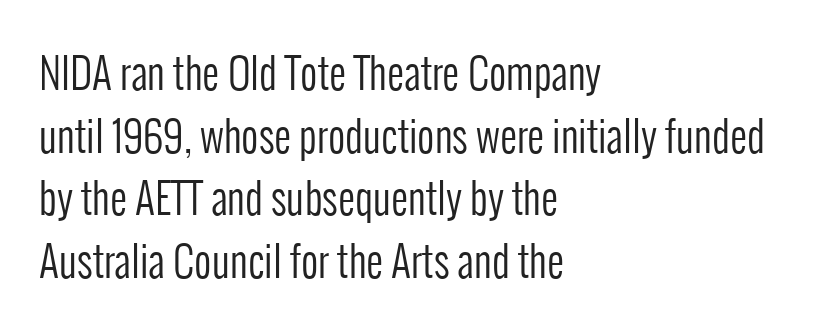
{"serif": "no", "italic": "no", "bold": "no", "weight": "regular", "width": "condensed", "stroke_contrast": "low", "x_height": "medium", "monospaced": "no", "underline": "no", "align": "left", "line_spacing": "normal", "line_spacing_ratio": 1.49, "letter_spacing": "normal", "letter_spacing_em": 0.0, "glyph_px": 42}
